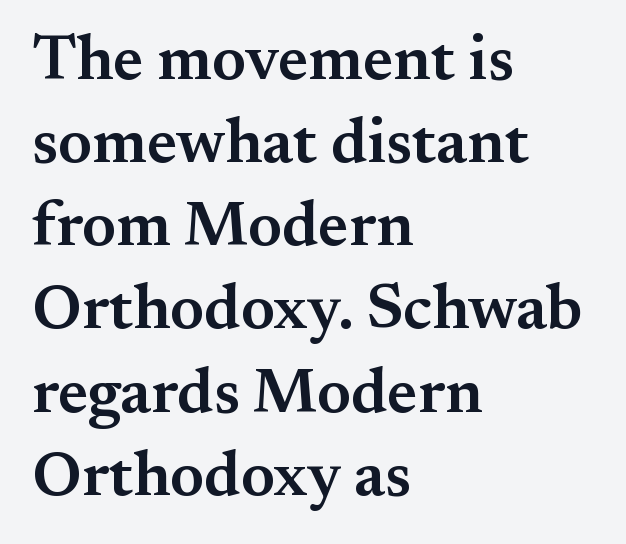
Q: Is the text bold? A: Semi-bold.
Q: Is the text italic (slanted)? A: No, it is upright.
Q: Is the typeface a serif or a sans-serif typeface? A: Serif.
Q: Is the text underlined? A: No.
Q: How is the paragraph aligned? A: Left-aligned.
Q: Is the spacing between letters normal or unusually wide? A: Normal.
Q: Is the spacing between lines tight, normal or loose? A: Normal.
Q: Width (condensed, normal, or wide)? A: Normal.
Q: Stroke contrast? A: Medium.
Q: x-height? A: Small.
Q: Monospaced? A: No.
